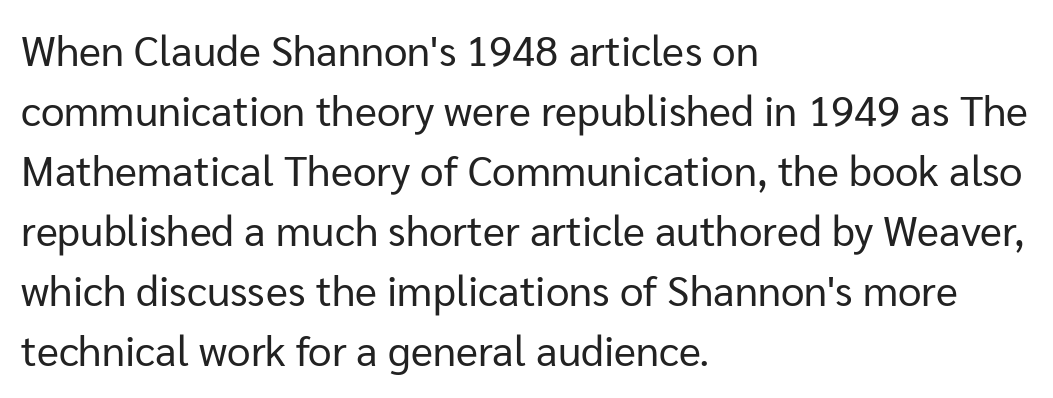
Think of a printed novel: that variable character pitch is what you see here. No word sits above an underline. A typesetter would label this face a sans. Nobody touched the tracking dial on this one.
